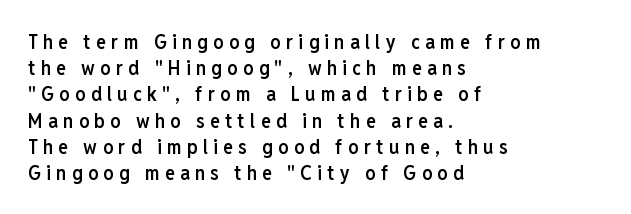
Vertical strokes here are truly vertical. Notice the strokes are somewhat thickened but not fully heavy: this is a semibold. The text block is weighted toward the left margin, trailing off unevenly rightward. The tracking reads as deliberately expanded to a designer's eye. Notice how descenders clear the ascenders below comfortably — that's standard leading.
